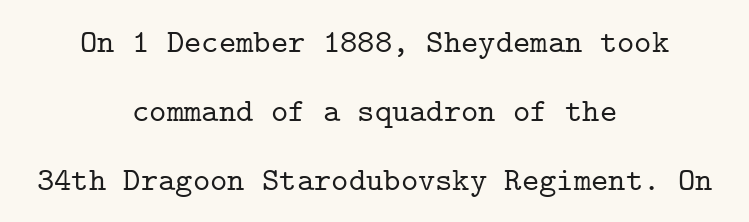
Q: Is the text italic (slanted)? A: No, it is upright.
Q: Is the typeface a serif or a sans-serif typeface? A: Serif.
Q: Is the text underlined? A: No.
Q: How is the paragraph aligned? A: Centered.
Q: Is the spacing between letters normal or unusually wide? A: Normal.
Q: Is the spacing between lines tight, normal or loose? A: Loose.
Q: Width (condensed, normal, or wide)? A: Normal.
Q: Stroke contrast? A: Low.
Q: x-height? A: Medium.
Q: Monospaced? A: Yes.
